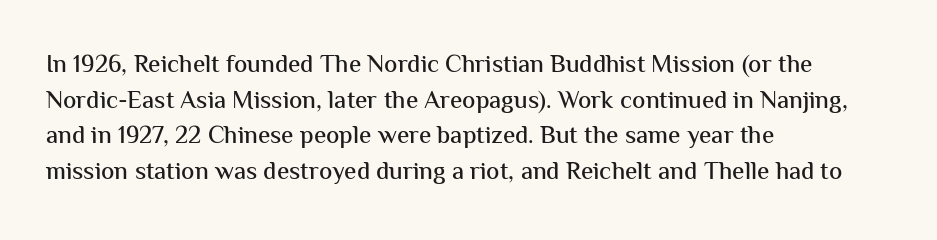
Q: Is the text italic (slanted)? A: No, it is upright.
Q: Is the text underlined? A: No.
Q: How is the paragraph aligned? A: Left-aligned.
Q: Is the spacing between letters normal or unusually wide? A: Normal.
Q: Is the spacing between lines tight, normal or loose? A: Normal.
